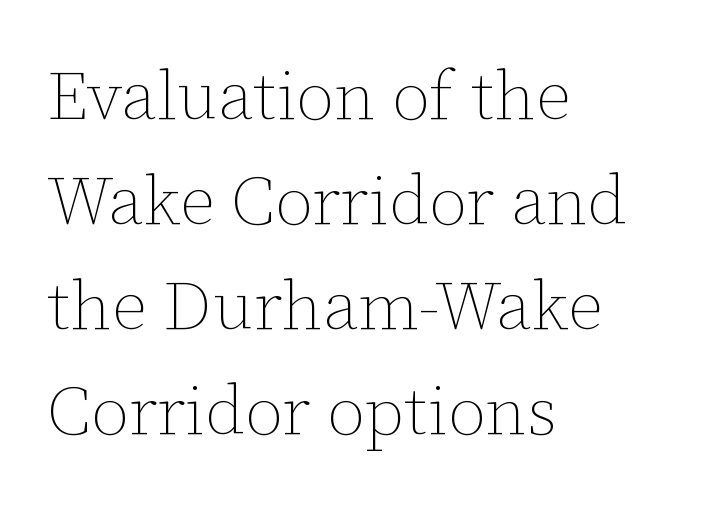
{"italic": "no", "bold": "no", "weight": "thin", "width": "normal", "stroke_contrast": "low", "x_height": "medium", "monospaced": "no", "underline": "no", "align": "left", "line_spacing": "normal", "line_spacing_ratio": 1.52, "letter_spacing": "normal", "letter_spacing_em": 0.0, "glyph_px": 69}
